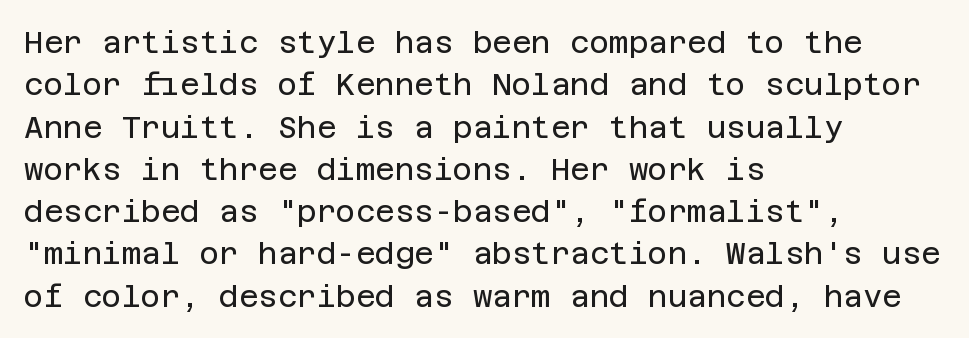
{"serif": "no", "italic": "no", "bold": "no", "weight": "regular", "width": "normal", "stroke_contrast": "low", "x_height": "large", "underline": "no", "align": "left", "line_spacing": "normal", "line_spacing_ratio": 1.41, "letter_spacing": "normal", "letter_spacing_em": 0.0, "glyph_px": 30}
